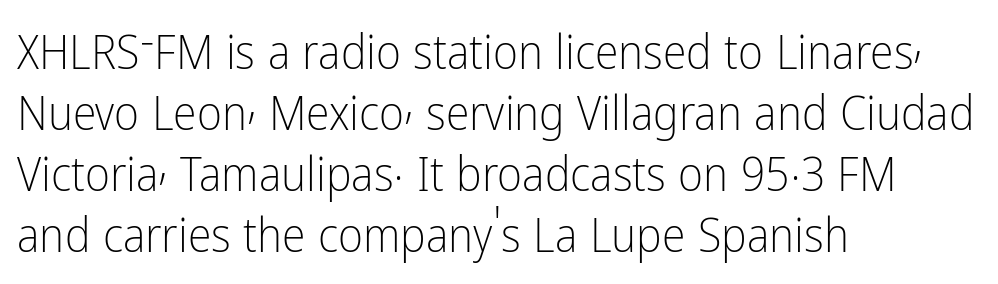
Q: Is the text bold? A: No.
Q: Is the text italic (slanted)? A: No, it is upright.
Q: Is the typeface a serif or a sans-serif typeface? A: Sans-serif.
Q: Is the text underlined? A: No.
Q: How is the paragraph aligned? A: Left-aligned.
Q: Is the spacing between letters normal or unusually wide? A: Normal.
Q: Is the spacing between lines tight, normal or loose? A: Normal.
Q: Width (condensed, normal, or wide)? A: Condensed.
Q: Stroke contrast? A: Low.
Q: x-height? A: Medium.
Q: Monospaced? A: No.
